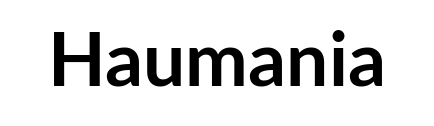
These lines were composed using upright roman letters. The foot of each line stays bare and open. To sum up the face: it is a sans, with no serifs. The characters look thick and weighty, a clear bold. Characters follow at the spacing the type designer built in. The letters advance in unequal steps, a hallmark of proportional type.
